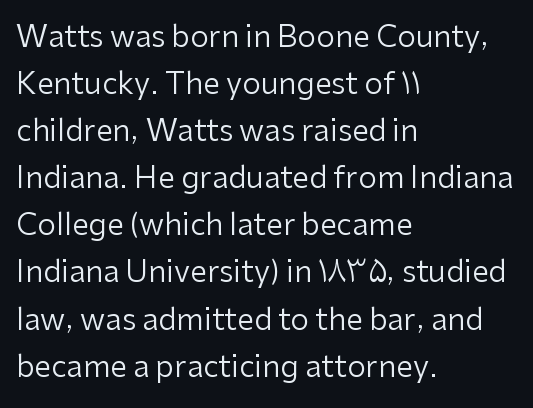
Spacing between characters is what you'd get straight out of the box. Underlining? Definitely not there. Line beginnings align vertically; line endings do not. Posture: straight, roman, zero tilt.
